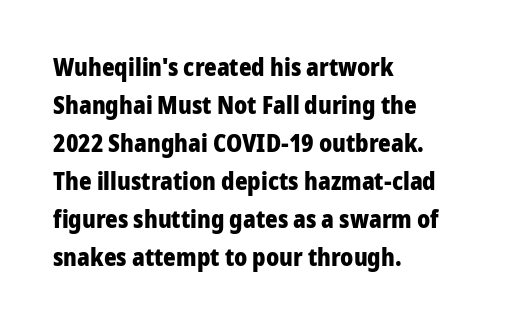
The image shows 24 px bold type, upright; set left-aligned, normal line spacing (1.58x), normal letter spacing, not underlined.
